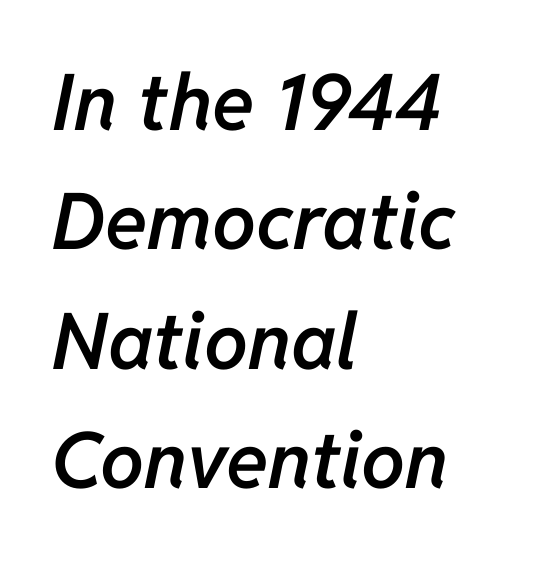
The image shows 78 px semibold type, italic (leaning right); set left-aligned, normal line spacing (1.53x), normal letter spacing, not underlined; low stroke contrast and a medium x-height.
